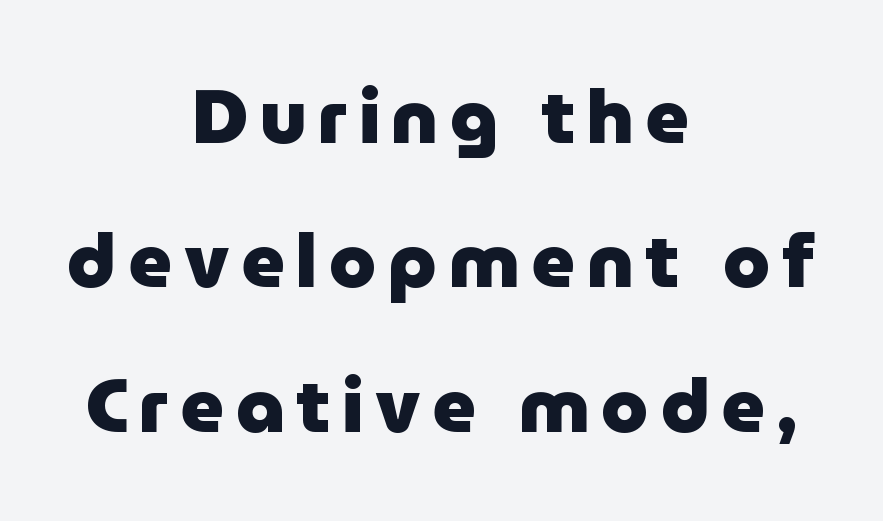
The image shows 76 px heavy sans-serif type, upright; set centered, loose line spacing (1.9x), not underlined; low stroke contrast and a medium x-height.
